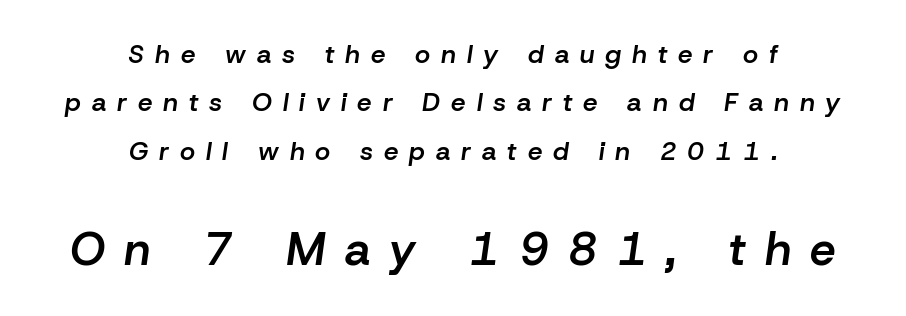
Look at the tracking — it's clearly loosened, letters drifting apart. You can tell it's italic because the verticals aren't actually vertical. The face used here is proportionally spaced, like ordinary book or web type. Words float on clear page, feet unadorned. Small over large — that's the arrangement of the two blocks here.
